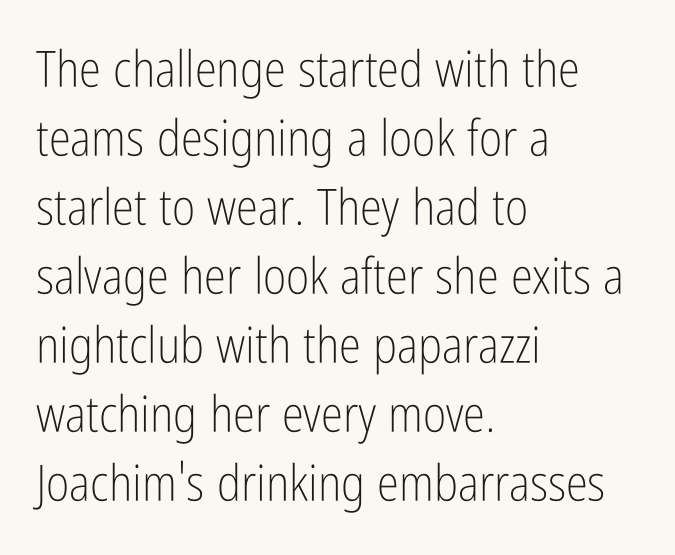
Q: Is the text bold? A: No.
Q: Is the text italic (slanted)? A: No, it is upright.
Q: Is the typeface a serif or a sans-serif typeface? A: Sans-serif.
Q: Is the text underlined? A: No.
Q: How is the paragraph aligned? A: Left-aligned.
Q: Is the spacing between letters normal or unusually wide? A: Normal.
Q: Is the spacing between lines tight, normal or loose? A: Normal.
Q: Width (condensed, normal, or wide)? A: Condensed.
Q: Stroke contrast? A: Low.
Q: x-height? A: Medium.
Q: Monospaced? A: No.
